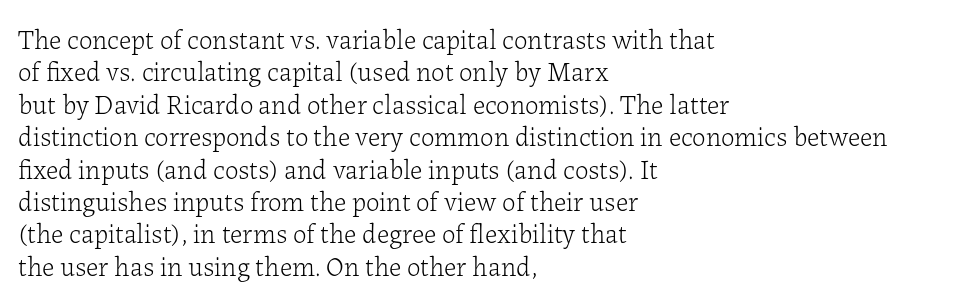
{"italic": "no", "bold": "no", "underline": "no", "align": "left", "line_spacing_ratio": 1.2, "letter_spacing": "normal", "letter_spacing_em": 0.0, "glyph_px": 27}
